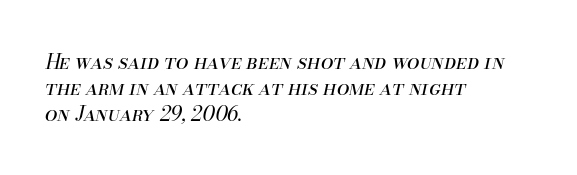
The image shows 20 px text type, italic (leaning right); set left-aligned, normal line spacing (1.29x), normal letter spacing, not underlined.
